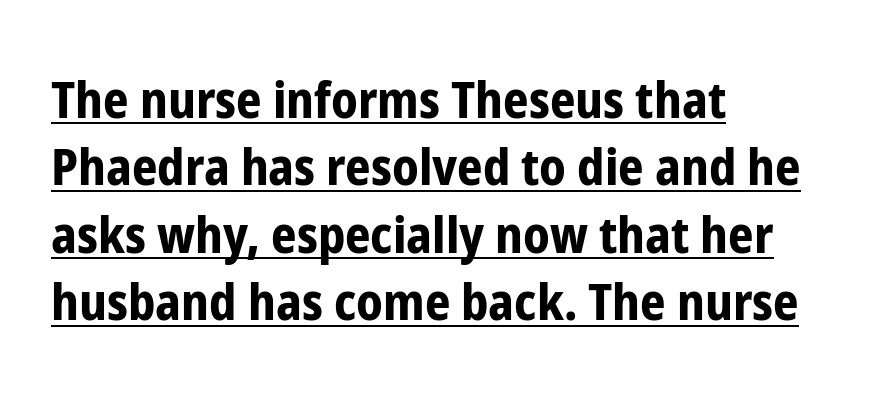
{"serif": "no", "italic": "no", "bold": "yes", "weight": "bold", "width": "condensed", "stroke_contrast": "low", "x_height": "medium", "monospaced": "no", "underline": "yes", "align": "left", "line_spacing": "normal", "line_spacing_ratio": 1.35, "letter_spacing": "normal", "letter_spacing_em": 0.0, "glyph_px": 50}
